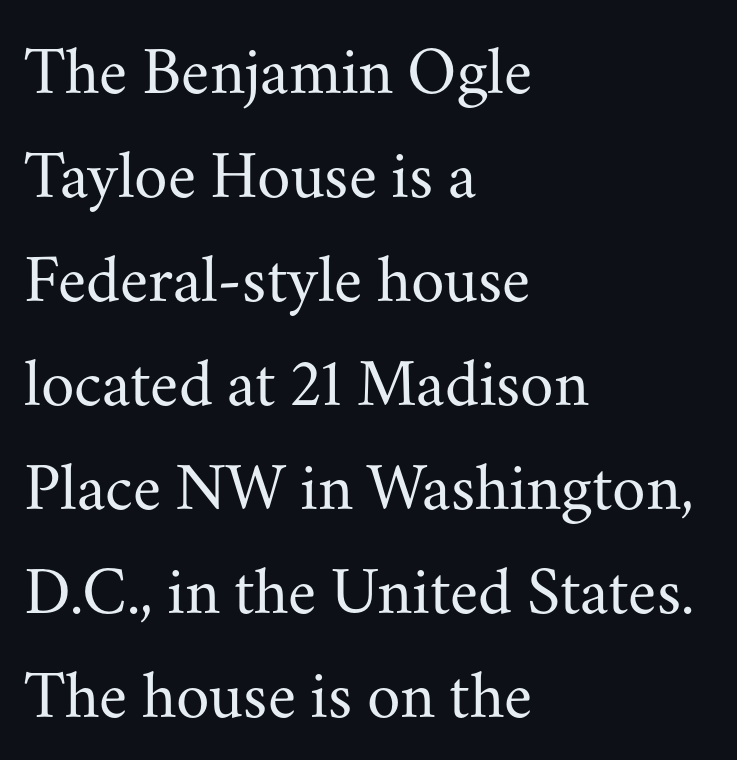
{"serif": "yes", "italic": "no", "bold": "no", "weight": "regular", "width": "normal", "stroke_contrast": "medium", "x_height": "small", "monospaced": "no", "underline": "no", "align": "left", "line_spacing": "normal", "line_spacing_ratio": 1.53, "letter_spacing": "normal", "letter_spacing_em": 0.0, "glyph_px": 68}
